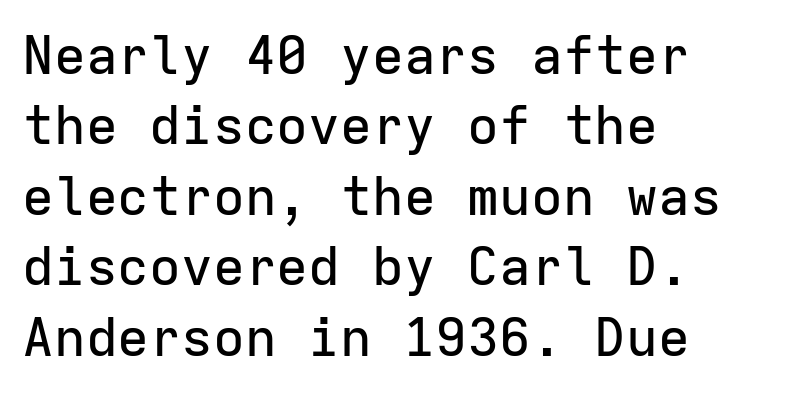
Q: Is the text italic (slanted)? A: No, it is upright.
Q: Is the typeface a serif or a sans-serif typeface? A: Sans-serif.
Q: Is the text underlined? A: No.
Q: How is the paragraph aligned? A: Left-aligned.
Q: Is the spacing between letters normal or unusually wide? A: Normal.
Q: Is the spacing between lines tight, normal or loose? A: Normal.
Q: Width (condensed, normal, or wide)? A: Normal.
Q: Stroke contrast? A: Low.
Q: x-height? A: Medium.
Q: Monospaced? A: Yes.
